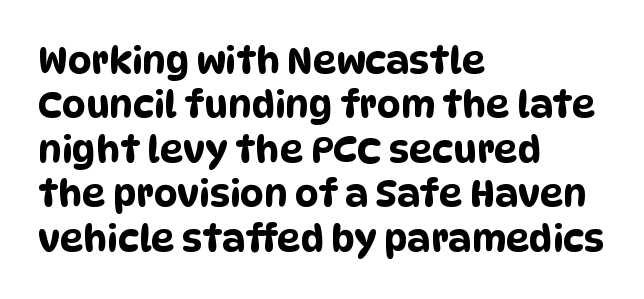
The image shows 37 px condensed sans-serif type; set left-aligned, line spacing 1.2x, normal letter spacing, not underlined; low stroke contrast and a large x-height.
